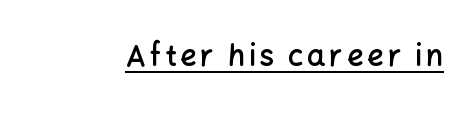
The image shows 29 px semibold sans-serif type, upright; set underlined; low stroke contrast and a medium x-height.
